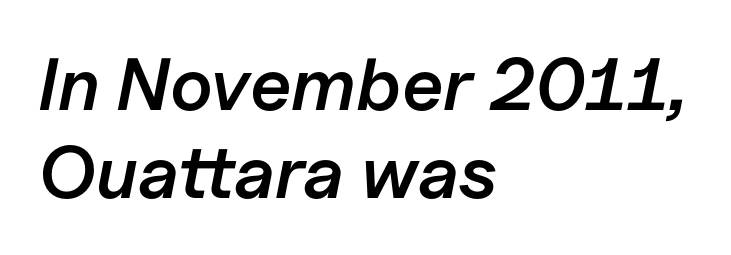
Q: Is the text bold? A: Semi-bold.
Q: Is the text italic (slanted)? A: Yes, it leans right by about 11 degrees.
Q: Is the text underlined? A: No.
Q: How is the paragraph aligned? A: Left-aligned.
Q: Is the spacing between letters normal or unusually wide? A: Normal.
Q: Width (condensed, normal, or wide)? A: Normal.
Q: Stroke contrast? A: Low.
Q: x-height? A: Medium.
Q: Monospaced? A: No.
